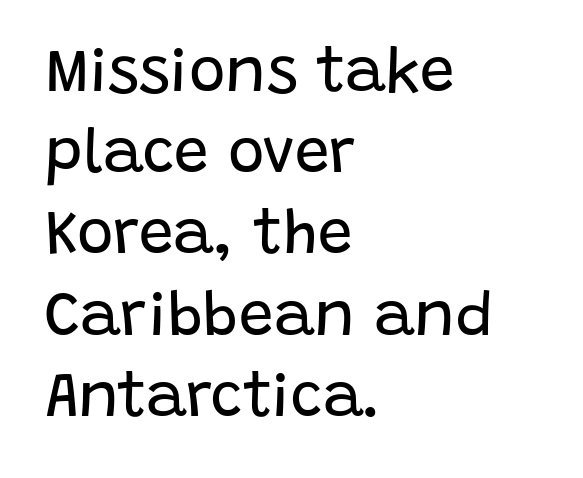
Compared with typical paragraphs, the rows here are spaced about the same. Unmarked baselines from the first word to the last. Letters have the restrained weight of plain body copy at most. The letterforms sit shoulder to shoulder at normal distance. Casual observation: everything's shoved over to the left. Proportional: the letters do not fall into vertical columns.
